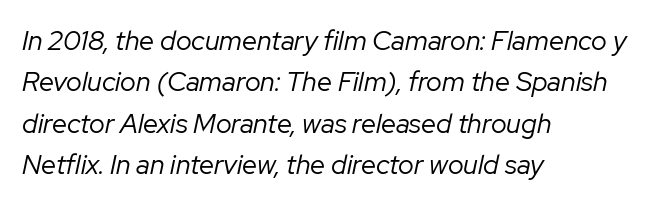
Q: Is the text bold? A: No.
Q: Is the text italic (slanted)? A: Yes, it leans right by about 12 degrees.
Q: Is the text underlined? A: No.
Q: How is the paragraph aligned? A: Left-aligned.
Q: Is the spacing between letters normal or unusually wide? A: Normal.
Q: Is the spacing between lines tight, normal or loose? A: Normal.
